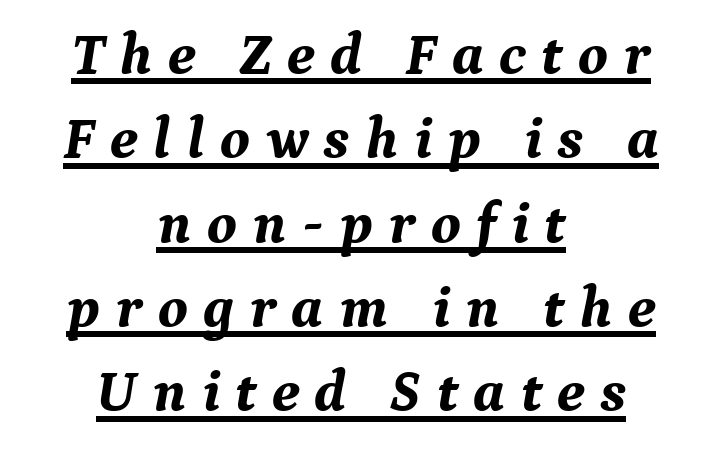
{"serif": "yes", "italic": "yes", "lean": "right", "slant_degrees": 9, "bold": "yes", "weight": "bold", "width": "normal", "stroke_contrast": "medium", "x_height": "medium", "monospaced": "no", "underline": "yes", "align": "center", "line_spacing": "normal", "line_spacing_ratio": 1.43, "letter_spacing": "wide", "letter_spacing_em": 0.26, "glyph_px": 59}
